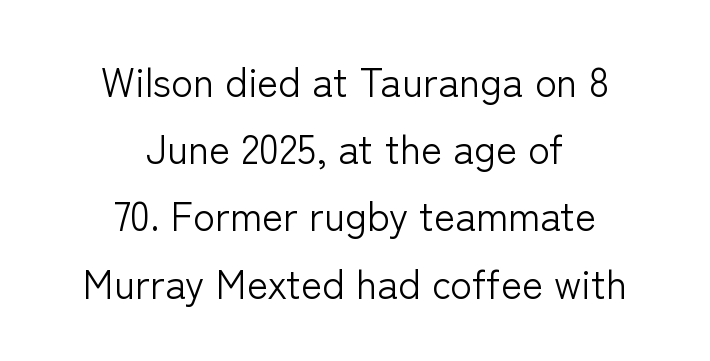
Q: Is the text bold? A: No.
Q: Is the text italic (slanted)? A: No, it is upright.
Q: Is the typeface a serif or a sans-serif typeface? A: Sans-serif.
Q: Is the text underlined? A: No.
Q: How is the paragraph aligned? A: Centered.
Q: Is the spacing between letters normal or unusually wide? A: Normal.
Q: Is the spacing between lines tight, normal or loose? A: Normal.
Q: Width (condensed, normal, or wide)? A: Normal.
Q: Stroke contrast? A: Low.
Q: x-height? A: Medium.
Q: Monospaced? A: No.
